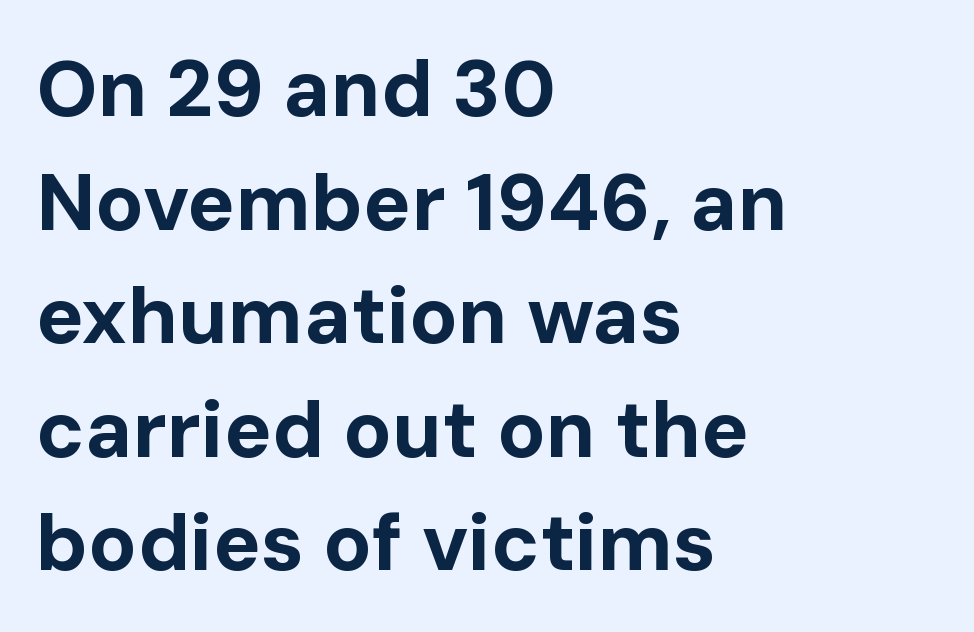
{"serif": "no", "italic": "no", "bold": "yes", "weight": "bold", "width": "normal", "stroke_contrast": "low", "x_height": "medium", "monospaced": "no", "underline": "no", "align": "left", "line_spacing": "normal", "line_spacing_ratio": 1.42, "letter_spacing": "normal", "letter_spacing_em": 0.0, "glyph_px": 80}
